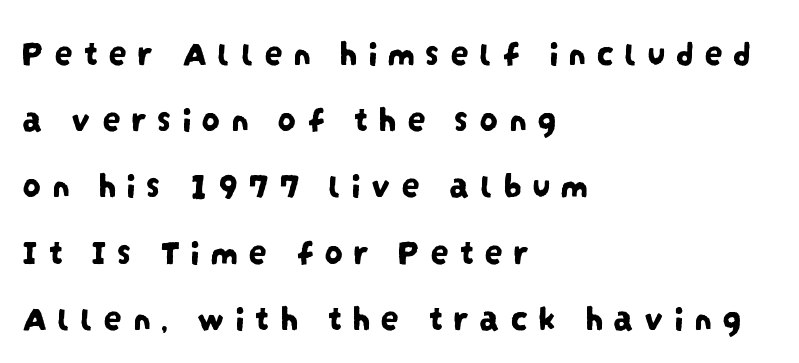
{"serif": "no", "width": "condensed", "stroke_contrast": "low", "x_height": "large", "monospaced": "no", "underline": "no", "align": "left", "line_spacing_ratio": 1.79, "letter_spacing": "wide", "letter_spacing_em": 0.27, "glyph_px": 37}
